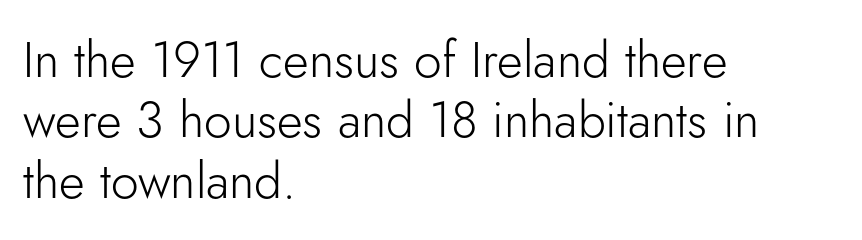
{"serif": "no", "italic": "no", "bold": "no", "weight": "light", "width": "normal", "stroke_contrast": "low", "x_height": "small", "monospaced": "no", "underline": "no", "align": "left", "line_spacing_ratio": 1.21, "letter_spacing": "normal", "letter_spacing_em": 0.0, "glyph_px": 50}
